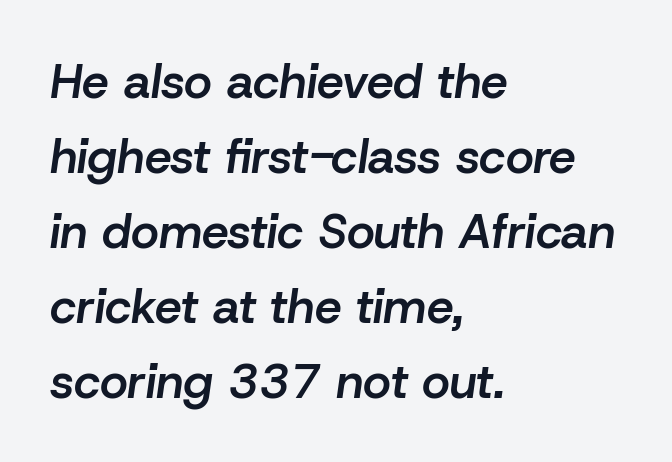
{"italic": "yes", "lean": "right", "slant_degrees": 8, "bold": "semi", "weight": "semibold", "width": "normal", "stroke_contrast": "low", "x_height": "medium", "monospaced": "no", "underline": "no", "align": "left", "line_spacing": "normal", "line_spacing_ratio": 1.56, "letter_spacing": "normal", "letter_spacing_em": 0.0, "glyph_px": 48}
